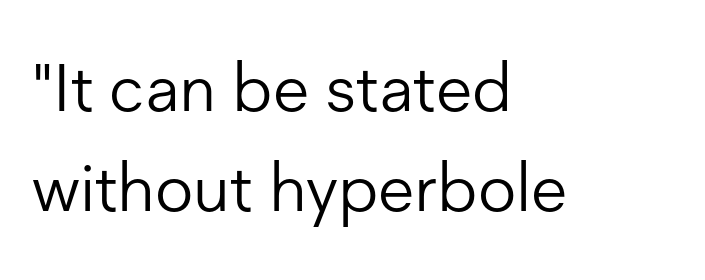
Q: Is the text bold? A: No.
Q: Is the text italic (slanted)? A: No, it is upright.
Q: Is the typeface a serif or a sans-serif typeface? A: Sans-serif.
Q: Is the text underlined? A: No.
Q: How is the paragraph aligned? A: Left-aligned.
Q: Is the spacing between letters normal or unusually wide? A: Normal.
Q: Is the spacing between lines tight, normal or loose? A: Normal.
Q: Width (condensed, normal, or wide)? A: Normal.
Q: Stroke contrast? A: Low.
Q: x-height? A: Medium.
Q: Monospaced? A: No.
